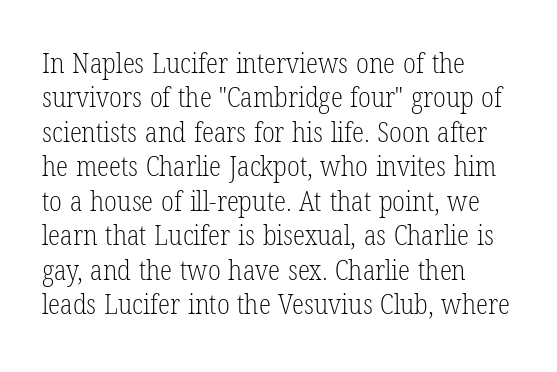
{"serif": "yes", "italic": "no", "bold": "no", "weight": "light", "width": "condensed", "stroke_contrast": "low", "x_height": "medium", "monospaced": "no", "underline": "no", "align": "left", "line_spacing_ratio": 1.23, "letter_spacing": "normal", "letter_spacing_em": 0.0, "glyph_px": 28}
